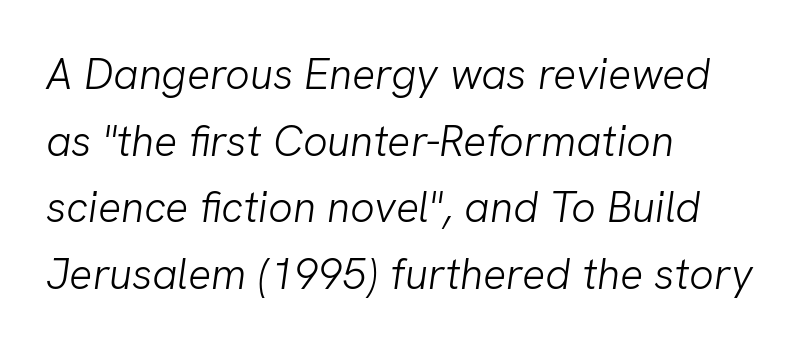
The image shows 43 px light sans-serif type; set left-aligned, normal line spacing (1.55x), normal letter spacing, not underlined; low stroke contrast and a medium x-height.
